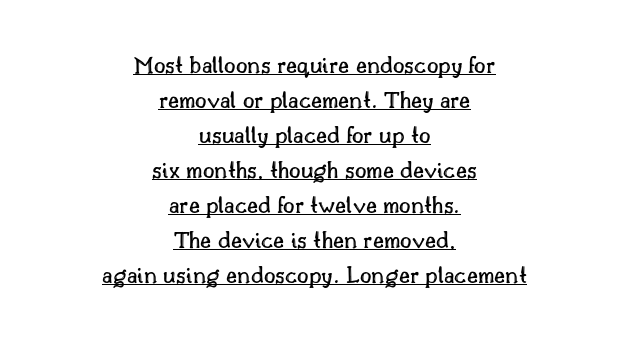
Q: Is the text italic (slanted)? A: No, it is upright.
Q: Is the text underlined? A: Yes.
Q: How is the paragraph aligned? A: Centered.
Q: Is the spacing between letters normal or unusually wide? A: Normal.
Q: Is the spacing between lines tight, normal or loose? A: Normal.
